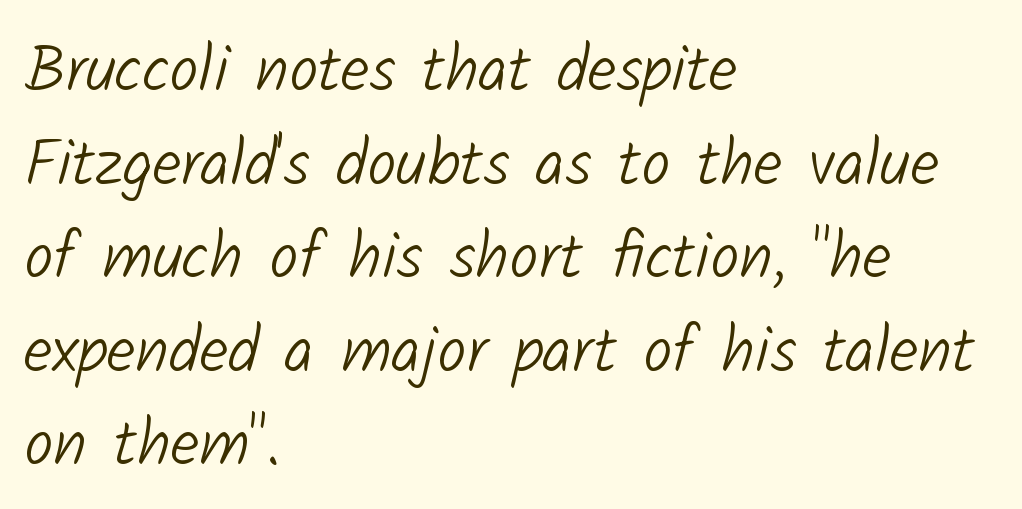
{"serif": "no", "bold": "no", "weight": "light", "width": "normal", "stroke_contrast": "low", "x_height": "medium", "monospaced": "no", "underline": "no", "align": "left", "line_spacing": "normal", "line_spacing_ratio": 1.44, "letter_spacing": "normal", "letter_spacing_em": 0.0, "glyph_px": 65}
